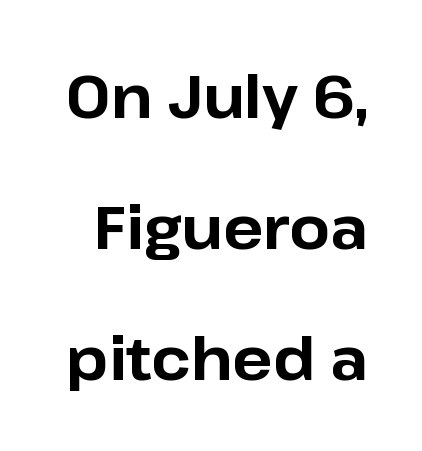
The image shows 59 px bold sans-serif type, upright; set loose line spacing (2.22x), normal letter spacing, not underlined; low stroke contrast and a medium x-height.
